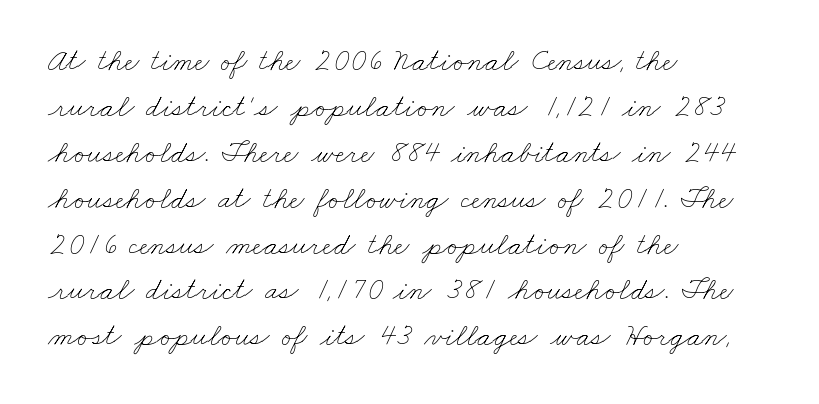
Q: Is the text bold? A: No.
Q: Is the text underlined? A: No.
Q: How is the paragraph aligned? A: Left-aligned.
Q: Is the spacing between letters normal or unusually wide? A: Normal.
Q: Is the spacing between lines tight, normal or loose? A: Normal.
Q: Width (condensed, normal, or wide)? A: Wide.
Q: Stroke contrast? A: Low.
Q: x-height? A: Small.
Q: Monospaced? A: No.
